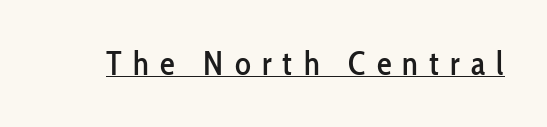
The image shows 33 px condensed sans-serif type, upright; set unusually wide letter spacing (+0.34 em), underlined; low stroke contrast and a medium x-height.
